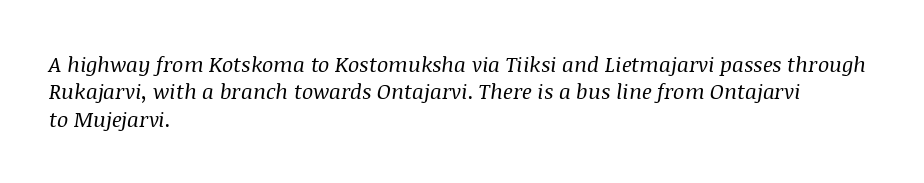
The image shows 21 px text type, italic (leaning right); set left-aligned, normal line spacing (1.3x), normal letter spacing, not underlined.
